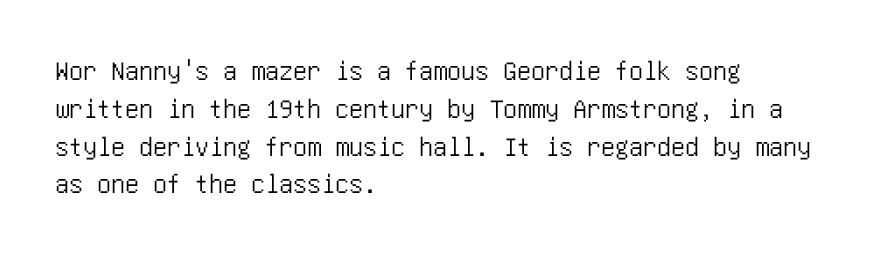
Q: Is the text italic (slanted)? A: No, it is upright.
Q: Is the typeface a serif or a sans-serif typeface? A: Sans-serif.
Q: Is the text underlined? A: No.
Q: How is the paragraph aligned? A: Left-aligned.
Q: Is the spacing between letters normal or unusually wide? A: Normal.
Q: Is the spacing between lines tight, normal or loose? A: Normal.
Q: Width (condensed, normal, or wide)? A: Condensed.
Q: Stroke contrast? A: Low.
Q: x-height? A: Large.
